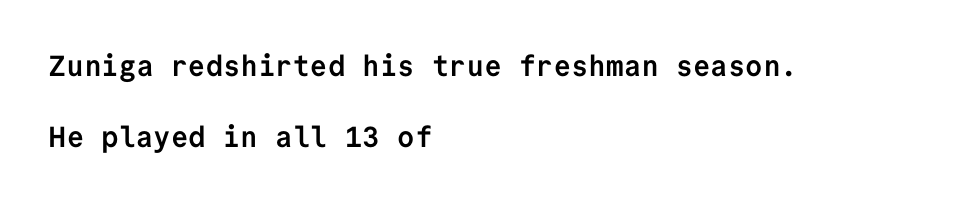
{"serif": "no", "italic": "no", "bold": "yes", "weight": "semibold", "width": "normal", "stroke_contrast": "low", "x_height": "medium", "monospaced": "yes", "underline": "no", "align": "left", "line_spacing": "loose", "line_spacing_ratio": 2.45, "letter_spacing": "normal", "letter_spacing_em": 0.0, "glyph_px": 29}
